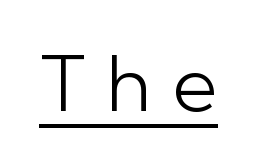
Tall strokes in this sample are plumb rather than angled. Letterform terminals end flat and unadorned throughout the passage. A rule runs beneath these lines of type. This sample has the flowing, uneven cadence of proportional lettering. The font is comparable to plain body text, perhaps lighter. Letter spacing: wide.
